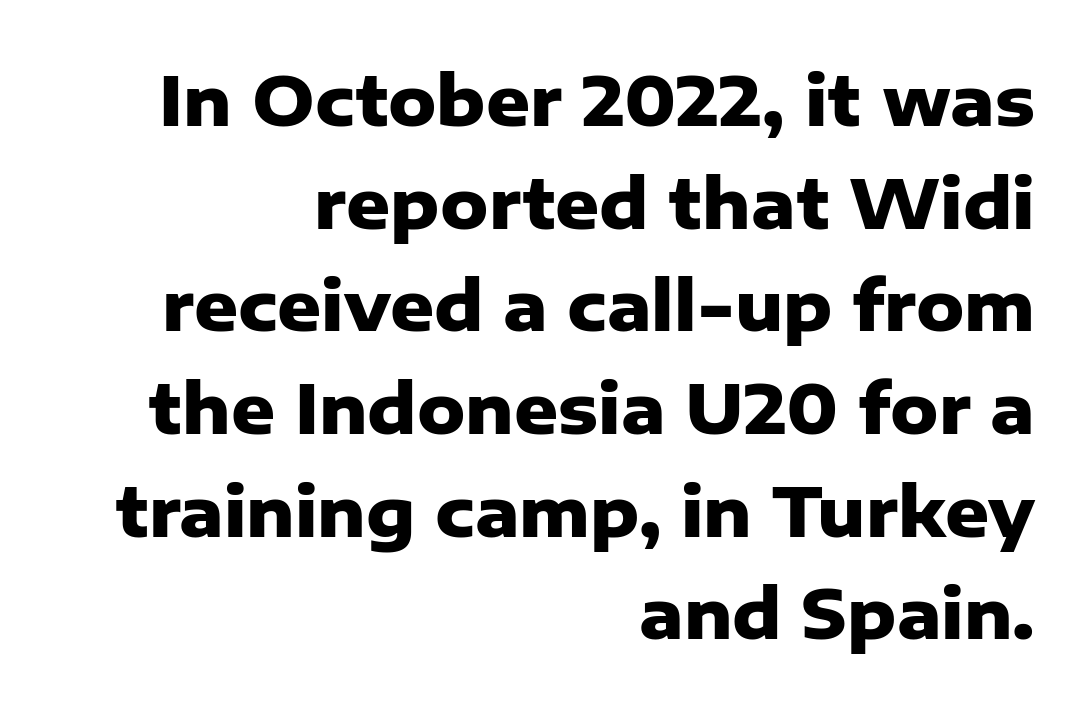
{"serif": "no", "italic": "no", "bold": "yes", "weight": "heavy", "width": "normal", "stroke_contrast": "low", "x_height": "medium", "monospaced": "no", "underline": "no", "align": "right", "line_spacing": "normal", "line_spacing_ratio": 1.51, "letter_spacing": "normal", "letter_spacing_em": 0.0, "glyph_px": 68}
